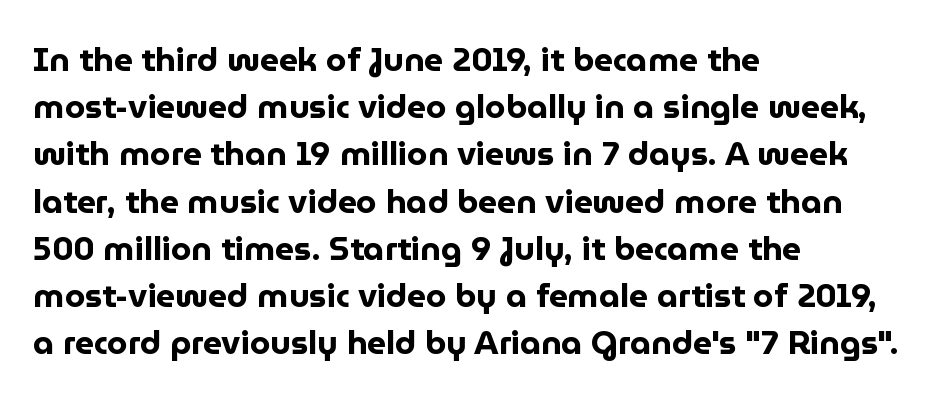
The image shows 33 px bold sans-serif type, upright; set left-aligned, normal line spacing (1.43x), normal letter spacing, not underlined; low stroke contrast and a medium x-height.
